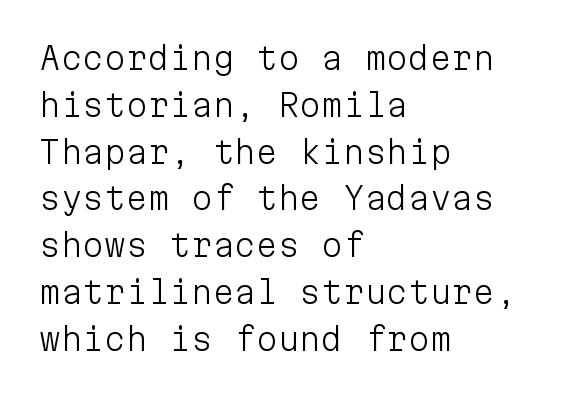
Q: Is the text bold? A: No.
Q: Is the text italic (slanted)? A: No, it is upright.
Q: Is the typeface a serif or a sans-serif typeface? A: Sans-serif.
Q: Is the text underlined? A: No.
Q: How is the paragraph aligned? A: Left-aligned.
Q: Is the spacing between letters normal or unusually wide? A: Normal.
Q: Is the spacing between lines tight, normal or loose? A: Normal.
Q: Width (condensed, normal, or wide)? A: Normal.
Q: Stroke contrast? A: Low.
Q: x-height? A: Medium.
Q: Monospaced? A: Yes.
